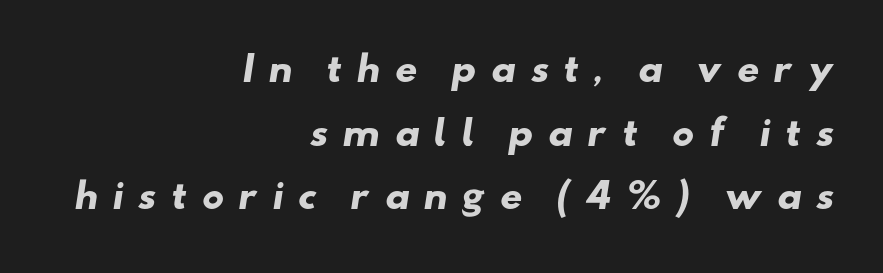
{"serif": "no", "bold": "yes", "weight": "heavy", "width": "wide", "stroke_contrast": "low", "x_height": "small", "monospaced": "no", "underline": "no", "align": "right", "line_spacing_ratio": 1.82, "letter_spacing": "wide", "letter_spacing_em": 0.39, "glyph_px": 35}
